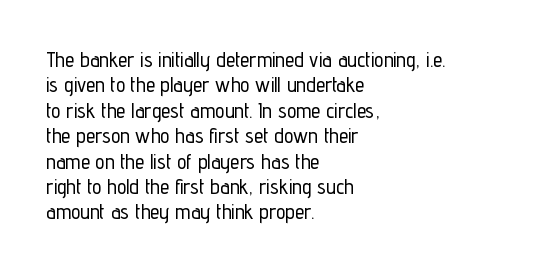
{"italic": "no", "underline": "no", "align": "left", "line_spacing_ratio": 1.21, "letter_spacing": "normal", "letter_spacing_em": 0.0, "glyph_px": 21}
